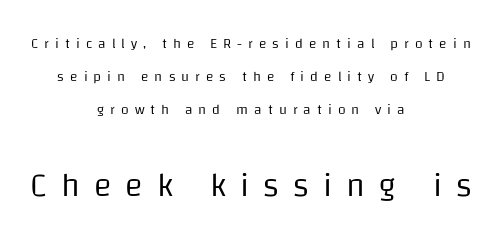
Q: Is the text bold? A: No.
Q: Is the text italic (slanted)? A: No, it is upright.
Q: Is the typeface a serif or a sans-serif typeface? A: Sans-serif.
Q: Is the text underlined? A: No.
Q: How is the paragraph aligned? A: Centered.
Q: Is the spacing between letters normal or unusually wide? A: Unusually wide.
Q: Is the spacing between lines tight, normal or loose? A: Loose.
Q: Which block of text is set in a larger size, the first (top) or the second (bottom)? A: The second (bottom) one.
Q: Width (condensed, normal, or wide)? A: Normal.
Q: Stroke contrast? A: Low.
Q: x-height? A: Large.
Q: Monospaced? A: No.
